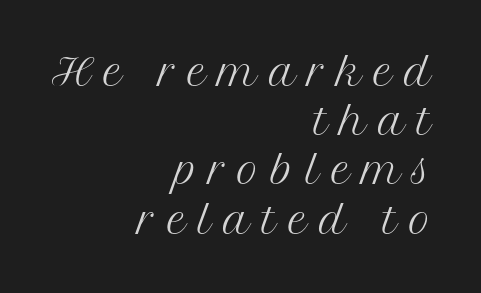
The image shows 37 px regular-weight serif type; set right-aligned, normal line spacing (1.33x), unusually wide letter spacing (+0.32 em), not underlined; medium stroke contrast and a medium x-height.
